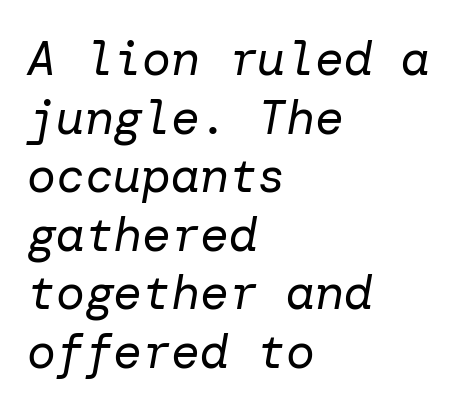
This sample uses an oblique cut, with every glyph tilted off the vertical. In terms of letterspacing, this is plain default setting. This sample is left-justified, so line endings fall wherever the words run out. Think standard paragraph weight, or any step lighter than that. Just letters on the line, the space beneath them empty.
